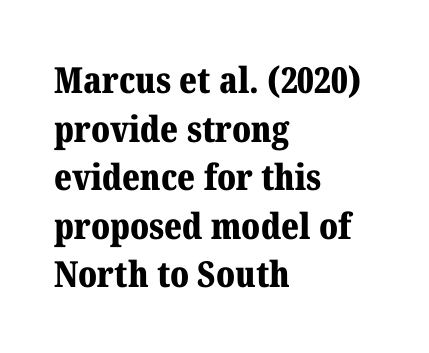
{"serif": "yes", "italic": "no", "bold": "yes", "weight": "bold", "width": "normal", "stroke_contrast": "medium", "x_height": "medium", "monospaced": "no", "underline": "no", "align": "left", "line_spacing": "normal", "line_spacing_ratio": 1.35, "letter_spacing": "normal", "letter_spacing_em": 0.0, "glyph_px": 36}
